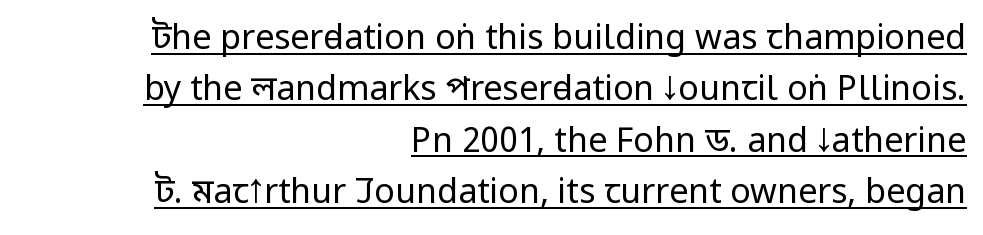
The image shows 34 px regular-weight, condensed sans-serif type, upright; set right-aligned, normal line spacing (1.51x), normal letter spacing, underlined; low stroke contrast and a large x-height.
